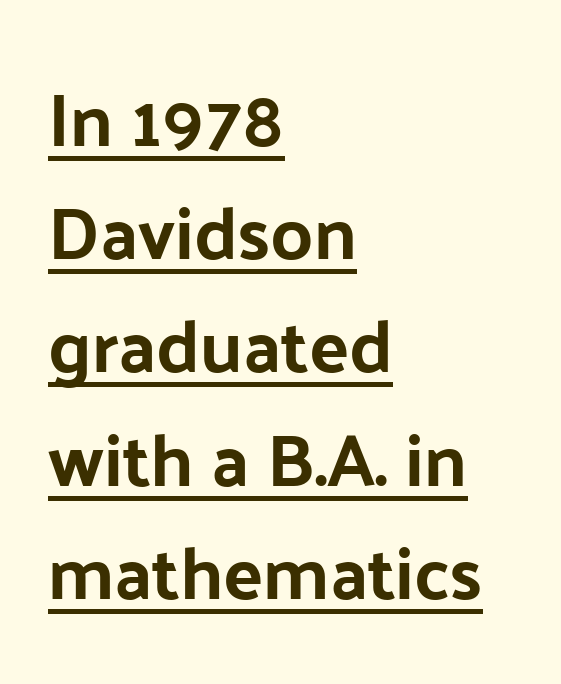
{"serif": "no", "italic": "no", "width": "normal", "stroke_contrast": "low", "x_height": "medium", "monospaced": "no", "underline": "yes", "align": "left", "line_spacing": "normal", "line_spacing_ratio": 1.53, "letter_spacing": "normal", "letter_spacing_em": 0.0, "glyph_px": 74}
